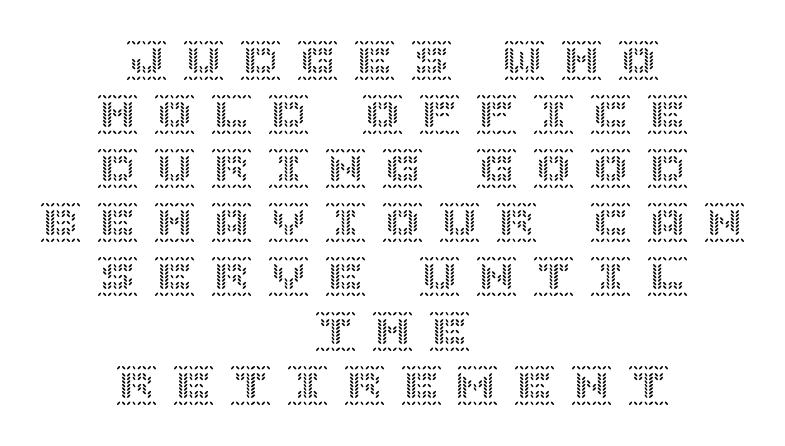
{"italic": "no", "width": "normal", "x_height": "large", "underline": "no", "align": "center", "line_spacing": "normal", "line_spacing_ratio": 1.32, "letter_spacing": "wide", "letter_spacing_em": 0.39, "glyph_px": 41}
